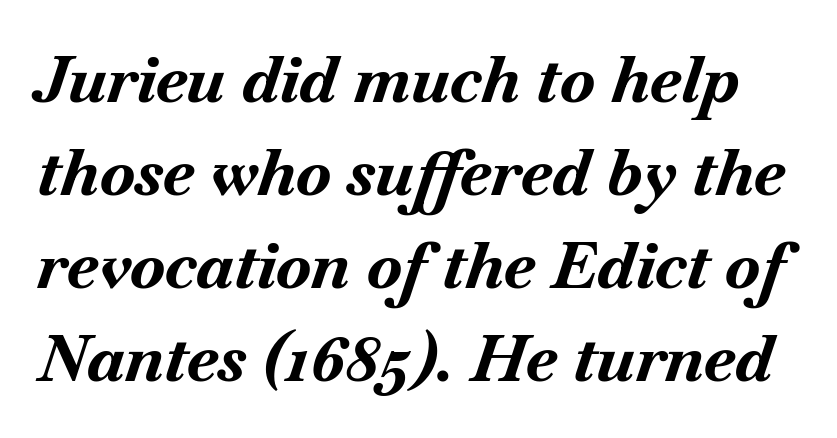
The image shows 65 px bold type, italic (leaning right); set normal line spacing (1.43x), normal letter spacing, not underlined; medium stroke contrast and a small x-height.
